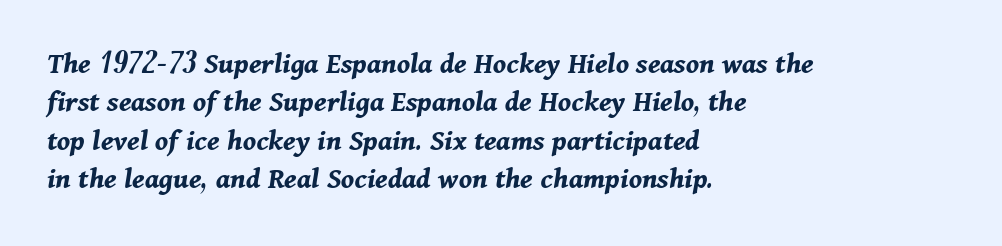
The image shows 31 px bold type, italic (leaning right); set left-aligned, line spacing 1.24x, normal letter spacing, not underlined; medium stroke contrast and a medium x-height.
